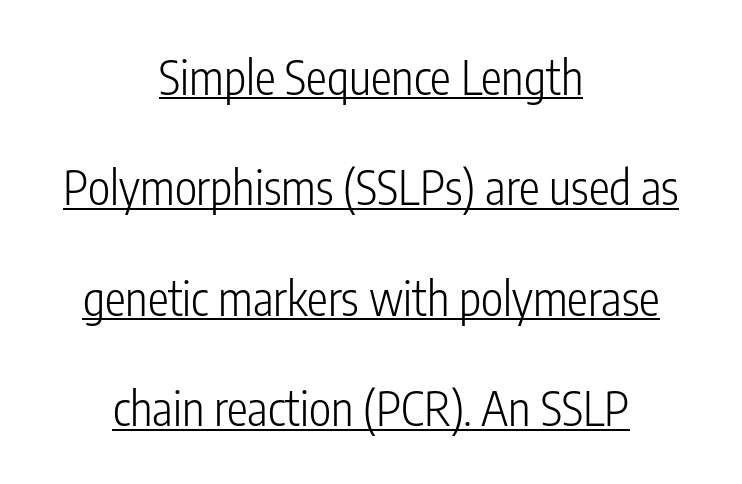
The image shows 47 px light, condensed sans-serif type, upright; set centered, loose line spacing (2.35x), normal letter spacing, underlined; low stroke contrast and a medium x-height.
